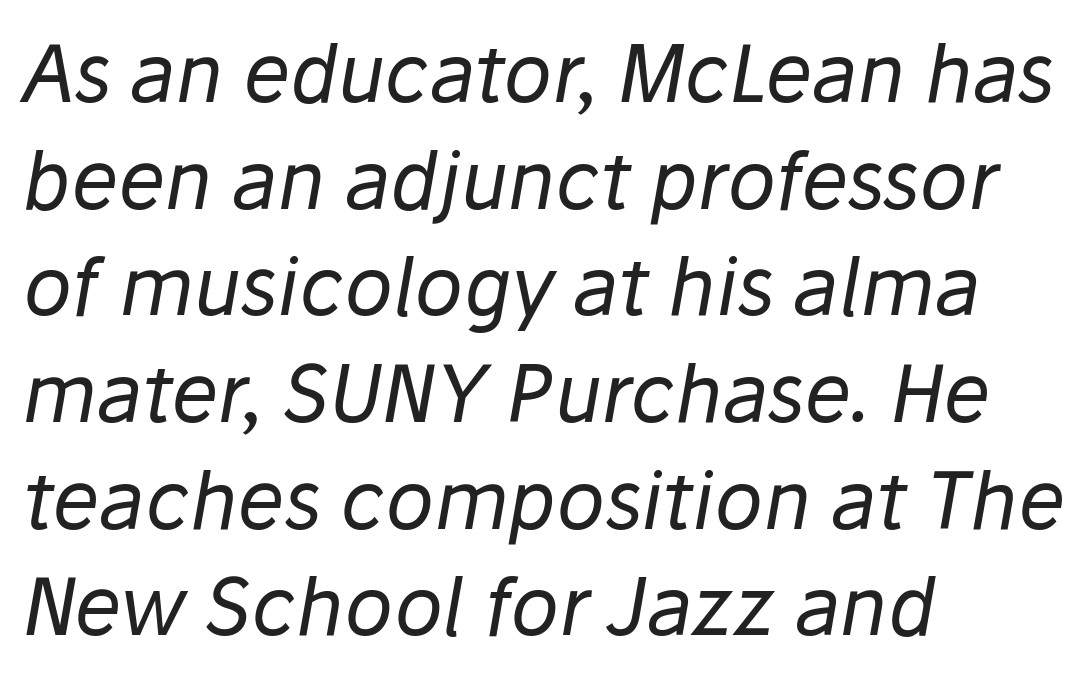
{"italic": "yes", "lean": "right", "slant_degrees": 10, "bold": "no", "weight": "regular", "width": "normal", "stroke_contrast": "low", "x_height": "medium", "monospaced": "no", "underline": "no", "align": "left", "line_spacing": "normal", "line_spacing_ratio": 1.35, "letter_spacing": "normal", "letter_spacing_em": 0.0, "glyph_px": 79}
